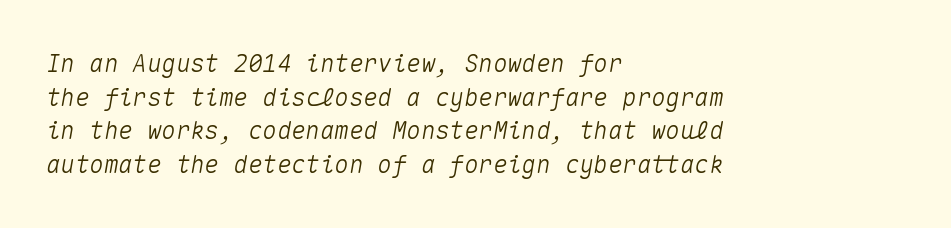
Q: Is the text italic (slanted)? A: Yes, it leans right by about 10 degrees.
Q: Is the text underlined? A: No.
Q: How is the paragraph aligned? A: Left-aligned.
Q: Is the spacing between letters normal or unusually wide? A: Normal.
Q: Is the spacing between lines tight, normal or loose? A: Normal.
